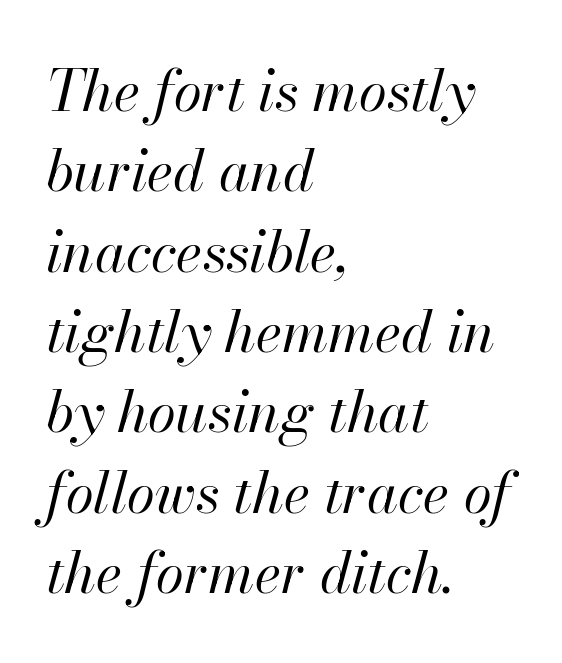
Q: Is the text bold? A: No.
Q: Is the text italic (slanted)? A: Yes, it leans right by about 13 degrees.
Q: Is the text underlined? A: No.
Q: How is the paragraph aligned? A: Left-aligned.
Q: Is the spacing between letters normal or unusually wide? A: Normal.
Q: Is the spacing between lines tight, normal or loose? A: Normal.
Q: Width (condensed, normal, or wide)? A: Normal.
Q: Stroke contrast? A: High.
Q: x-height? A: Small.
Q: Monospaced? A: No.
